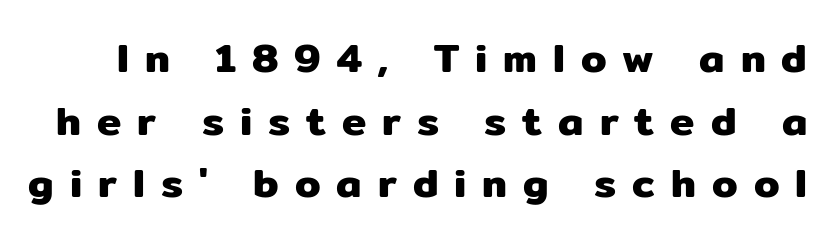
Q: Is the text italic (slanted)? A: No, it is upright.
Q: Is the typeface a serif or a sans-serif typeface? A: Sans-serif.
Q: Is the text underlined? A: No.
Q: Is the spacing between letters normal or unusually wide? A: Unusually wide.
Q: Is the spacing between lines tight, normal or loose? A: Normal.
Q: Width (condensed, normal, or wide)? A: Normal.
Q: Stroke contrast? A: Low.
Q: x-height? A: Medium.
Q: Monospaced? A: No.
